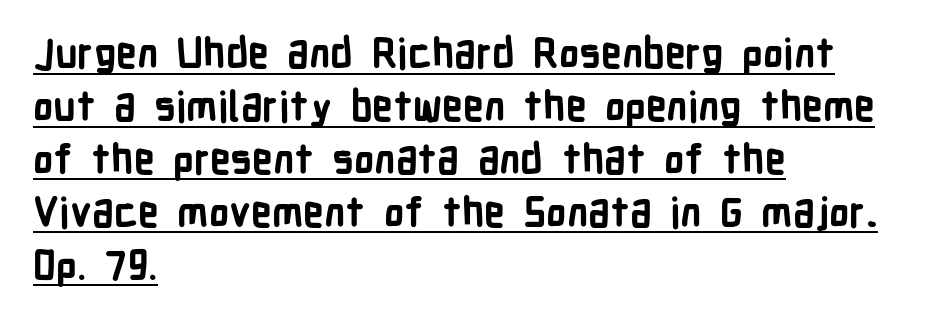
{"serif": "no", "italic": "no", "bold": "yes", "weight": "bold", "width": "condensed", "stroke_contrast": "low", "x_height": "medium", "monospaced": "no", "underline": "yes", "align": "left", "line_spacing": "normal", "line_spacing_ratio": 1.29, "letter_spacing": "normal", "letter_spacing_em": 0.0, "glyph_px": 41}
